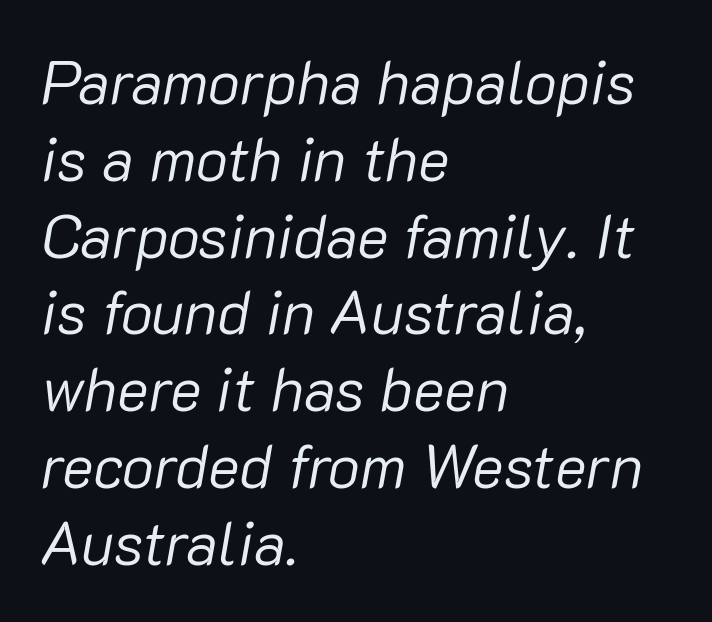
{"italic": "yes", "lean": "right", "slant_degrees": 10, "bold": "no", "weight": "regular", "width": "normal", "stroke_contrast": "low", "x_height": "medium", "monospaced": "no", "underline": "no", "align": "left", "line_spacing": "normal", "line_spacing_ratio": 1.28, "letter_spacing": "normal", "letter_spacing_em": 0.0, "glyph_px": 60}
